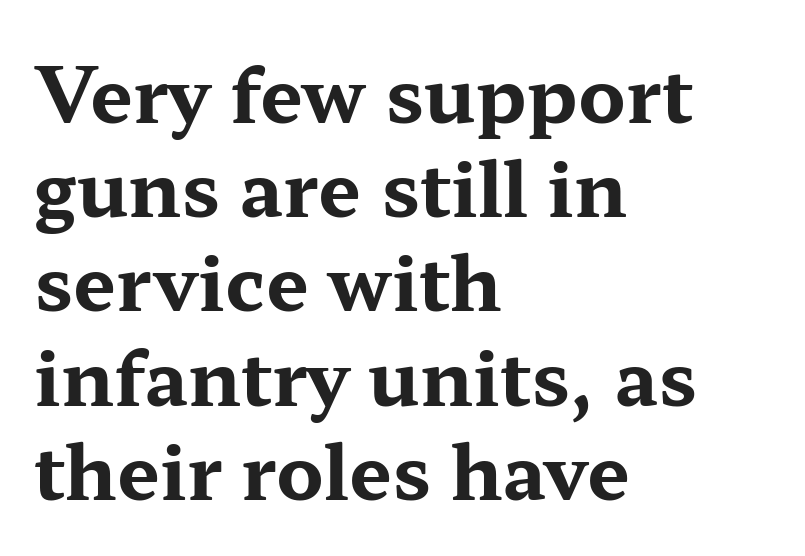
You'd pick this weight for a headline — it's a proper bold. It's the straight-up-and-down kind of type. What kind of face is this? One with serifs. The gaps between neighbouring characters are ordinary and unremarkable. The paragraph shown leans on its left margin.
